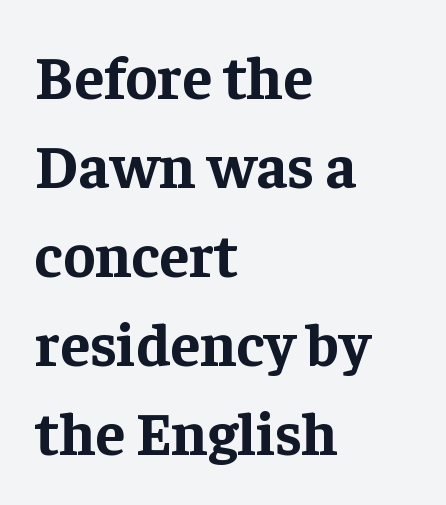
The lettering holds an erect, upright posture throughout. Set as a true bold cut, around the 700 mark. Reading down the column, the eye jumps a familiar distance to each next line. The letters carry serifs — small finishing strokes at the ends of their stems. There is no visible air inserted between adjacent glyphs. Character widths vary here, with narrow letters taking less room than wide ones.
